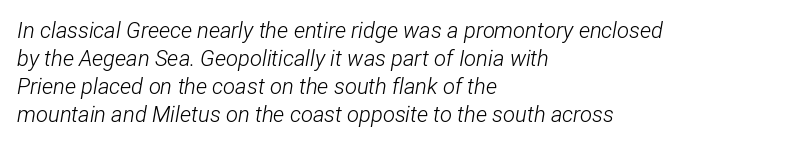
The image shows 22 px text type, italic (leaning right); set left-aligned, normal line spacing (1.27x), normal letter spacing, not underlined.
